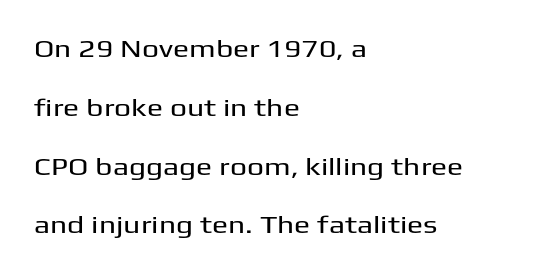
Q: Is the text italic (slanted)? A: No, it is upright.
Q: Is the text underlined? A: No.
Q: How is the paragraph aligned? A: Left-aligned.
Q: Is the spacing between letters normal or unusually wide? A: Normal.
Q: Is the spacing between lines tight, normal or loose? A: Loose.
